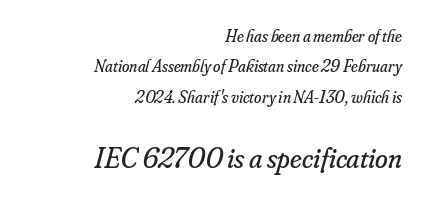
Block two is the big one; block one sits smaller above it. How are the letters spaced? Ordinarily, with no added tracking. Lines of text with bare space underneath. Are there feet on the stems? There are — it's a serif.
